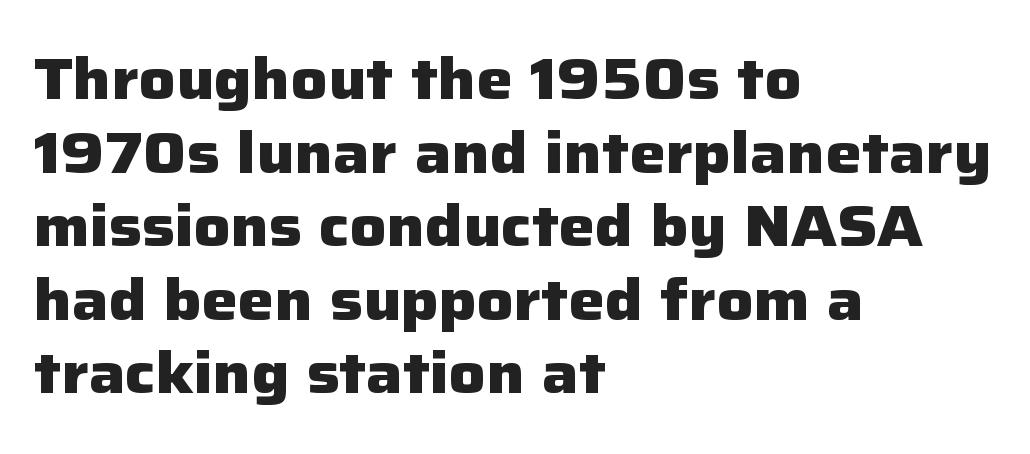
{"serif": "no", "italic": "no", "bold": "yes", "weight": "heavy", "width": "normal", "stroke_contrast": "low", "x_height": "medium", "monospaced": "no", "underline": "no", "align": "left", "line_spacing": "normal", "line_spacing_ratio": 1.29, "letter_spacing": "normal", "letter_spacing_em": 0.0, "glyph_px": 57}
